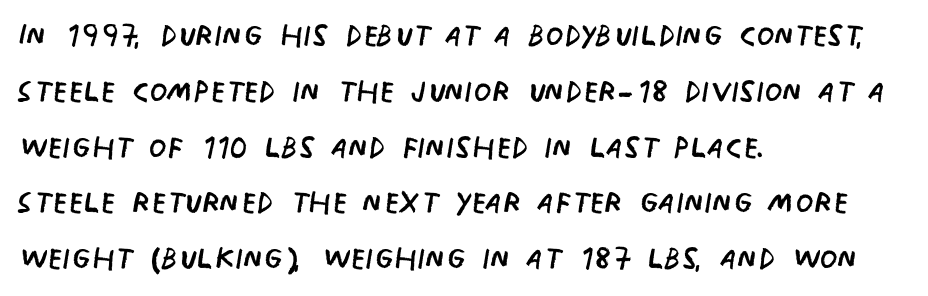
The image shows 41 px regular-weight, condensed sans-serif type; set left-aligned, normal line spacing (1.36x), normal letter spacing, not underlined; low stroke contrast and a large x-height.
